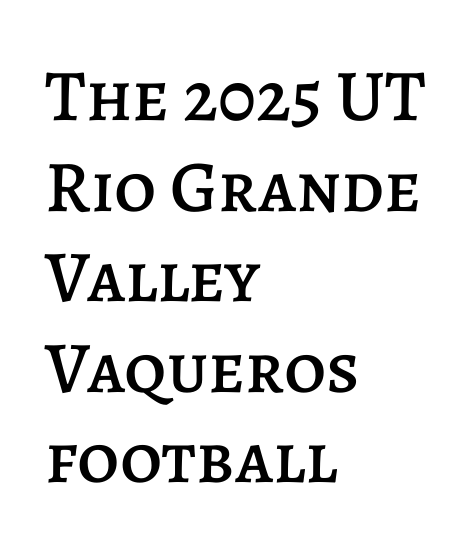
The image shows 73 px text type, upright; set left-aligned, line spacing 1.24x, normal letter spacing, not underlined; low stroke contrast and a large x-height.
